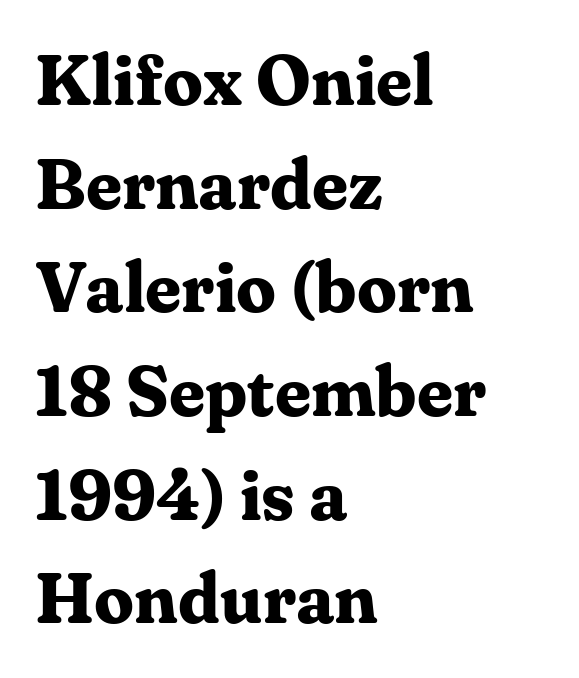
{"serif": "yes", "italic": "no", "bold": "yes", "weight": "bold", "width": "normal", "stroke_contrast": "medium", "x_height": "medium", "monospaced": "no", "underline": "no", "align": "left", "line_spacing": "normal", "line_spacing_ratio": 1.46, "letter_spacing": "normal", "letter_spacing_em": 0.0, "glyph_px": 71}
